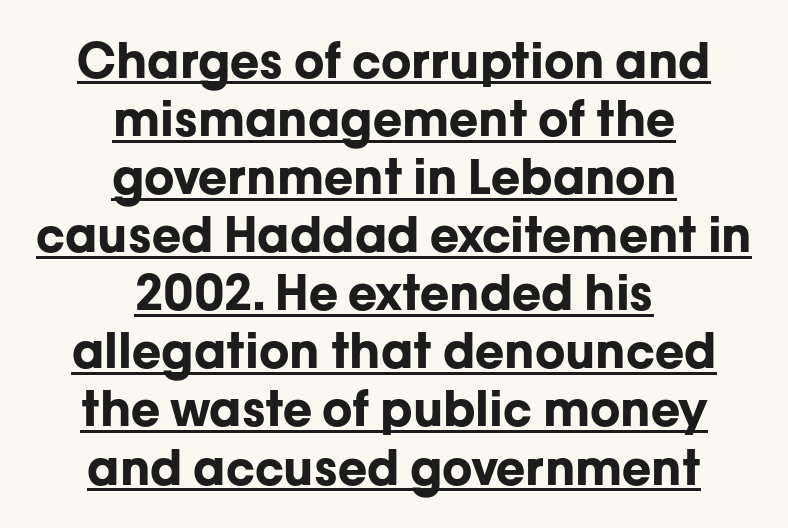
{"serif": "no", "italic": "no", "bold": "yes", "weight": "bold", "width": "normal", "stroke_contrast": "low", "x_height": "medium", "monospaced": "no", "underline": "yes", "align": "center", "line_spacing_ratio": 1.21, "letter_spacing": "normal", "letter_spacing_em": 0.0, "glyph_px": 48}
